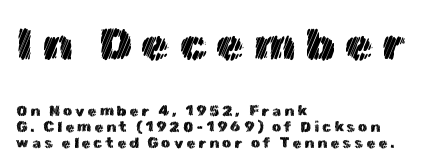
The image shows 46 px text type, upright; set left-aligned, tight line spacing (1.05x), not underlined; the first (top) block is 3.07x larger; a medium x-height.
